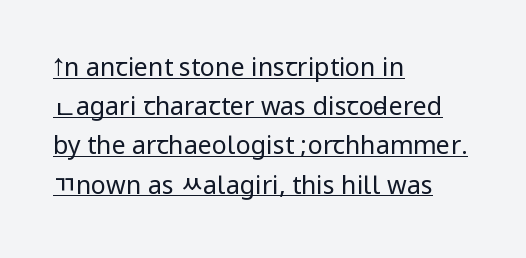
Notice how descenders clear the ascenders below comfortably — that's standard leading. If you drew a line through each stem, it would be perfectly vertical. Here the glyphs are tracked normally, forming tight word shapes. Is the block centered? No — it sits flush against the left margin. Think standard paragraph weight, or any step lighter than that.
